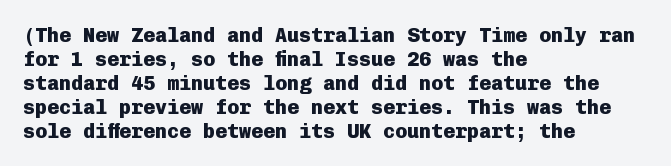
Q: Is the text bold? A: Yes.
Q: Is the text italic (slanted)? A: No, it is upright.
Q: Is the text underlined? A: No.
Q: How is the paragraph aligned? A: Left-aligned.
Q: Is the spacing between letters normal or unusually wide? A: Normal.
